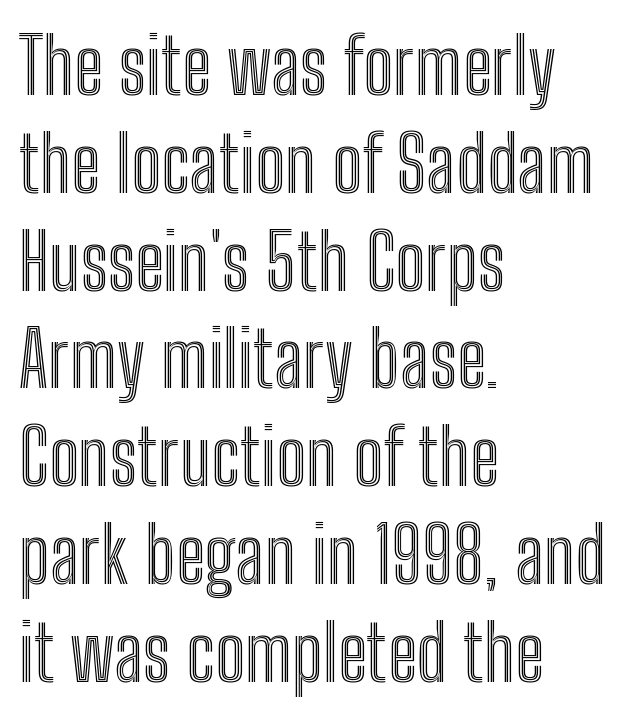
{"italic": "no", "width": "condensed", "x_height": "medium", "monospaced": "no", "underline": "no", "align": "left", "line_spacing": "normal", "line_spacing_ratio": 1.27, "letter_spacing": "normal", "letter_spacing_em": 0.0, "glyph_px": 77}
